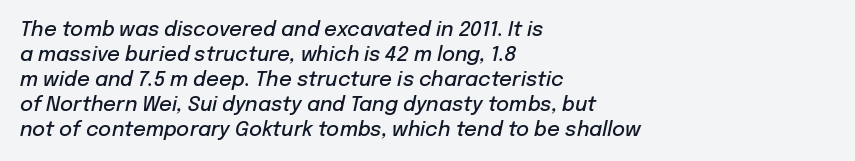
{"italic": "yes", "lean": "right", "slant_degrees": 12, "bold": "semi", "underline": "no", "align": "left", "line_spacing": "normal", "line_spacing_ratio": 1.25, "letter_spacing": "normal", "letter_spacing_em": 0.0, "glyph_px": 20}
